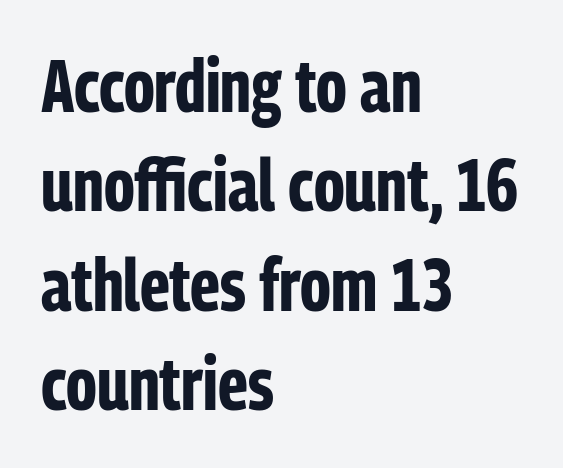
Q: Is the text bold? A: Yes.
Q: Is the text italic (slanted)? A: No, it is upright.
Q: Is the typeface a serif or a sans-serif typeface? A: Sans-serif.
Q: Is the text underlined? A: No.
Q: How is the paragraph aligned? A: Left-aligned.
Q: Is the spacing between letters normal or unusually wide? A: Normal.
Q: Is the spacing between lines tight, normal or loose? A: Normal.
Q: Width (condensed, normal, or wide)? A: Condensed.
Q: Stroke contrast? A: Low.
Q: x-height? A: Medium.
Q: Monospaced? A: No.
